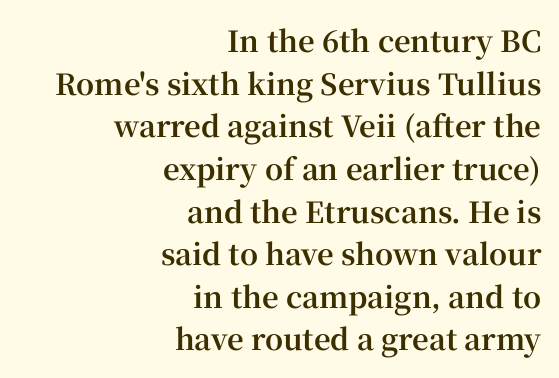
Think of a printed novel: that variable character pitch is what you see here. Decoration check: the copy has no underline. Does the weight exceed regular? Yes, all the way to bold. Line spacing here is normal. Letter spacing: default. A serif font was chosen for this passage.
